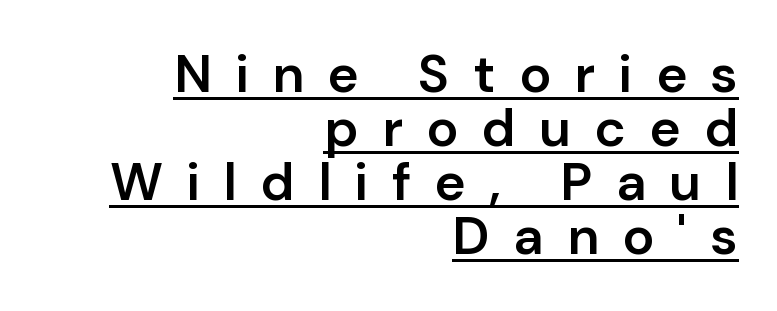
{"serif": "no", "italic": "no", "bold": "semi", "weight": "semibold", "width": "normal", "stroke_contrast": "low", "x_height": "medium", "monospaced": "no", "underline": "yes", "align": "right", "line_spacing": "tight", "line_spacing_ratio": 1.02, "letter_spacing": "wide", "letter_spacing_em": 0.44, "glyph_px": 53}
